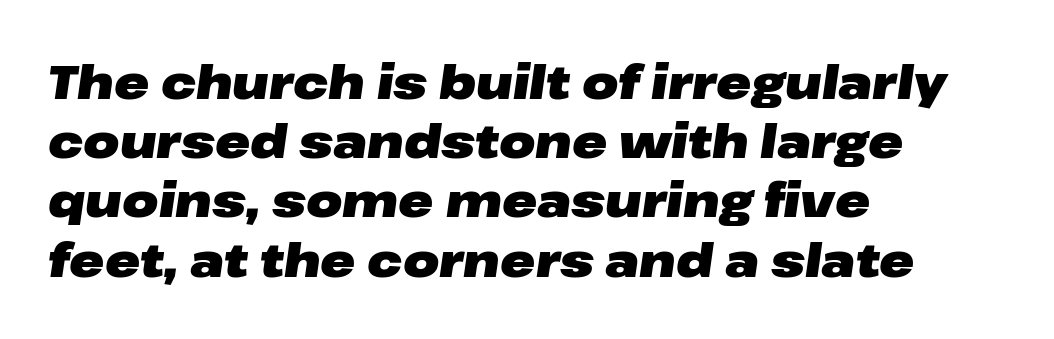
Q: Is the text bold? A: Yes.
Q: Is the text italic (slanted)? A: Yes, it leans right by about 8 degrees.
Q: Is the text underlined? A: No.
Q: How is the paragraph aligned? A: Left-aligned.
Q: Is the spacing between letters normal or unusually wide? A: Normal.
Q: Is the spacing between lines tight, normal or loose? A: Normal.
Q: Width (condensed, normal, or wide)? A: Wide.
Q: Stroke contrast? A: Low.
Q: x-height? A: Medium.
Q: Monospaced? A: No.
